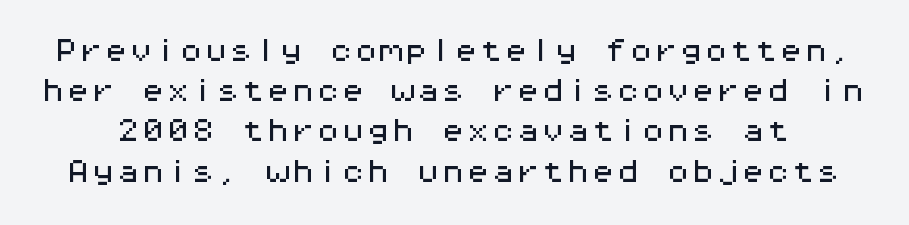
{"italic": "no", "underline": "no", "line_spacing": "normal", "line_spacing_ratio": 1.61, "letter_spacing": "normal", "letter_spacing_em": 0.0, "glyph_px": 25}
